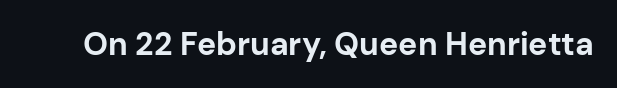
The image shows 32 px bold sans-serif type, upright; set normal letter spacing, not underlined; low stroke contrast and a medium x-height.
